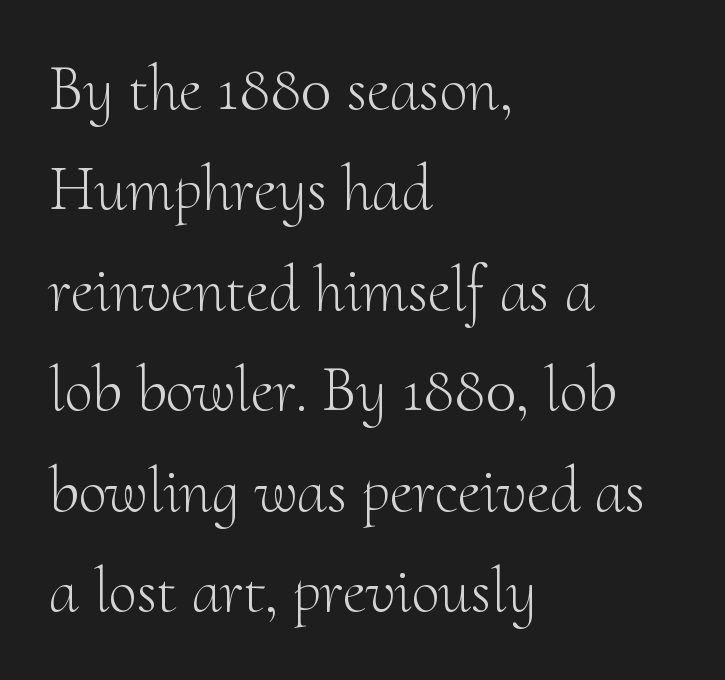
The image shows 64 px light serif type, upright; set left-aligned, normal line spacing (1.57x), normal letter spacing, not underlined; medium stroke contrast and a small x-height.
